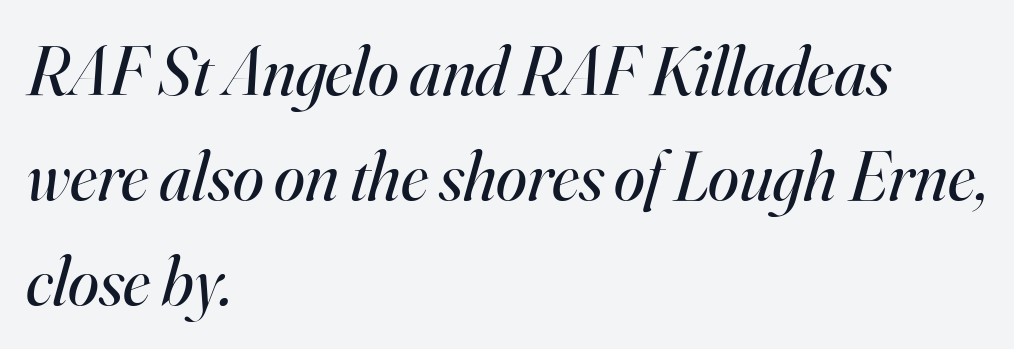
The image shows 70 px regular-weight serif type, italic (leaning right); set left-aligned, normal line spacing (1.5x), normal letter spacing, not underlined; high stroke contrast and a small x-height.
